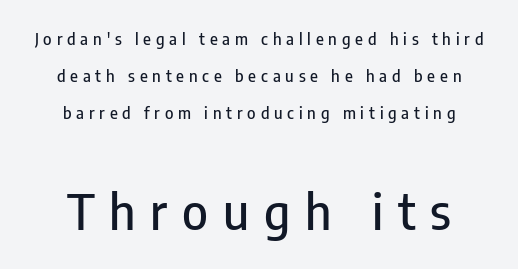
Q: Is the text italic (slanted)? A: No, it is upright.
Q: Is the typeface a serif or a sans-serif typeface? A: Sans-serif.
Q: Is the text underlined? A: No.
Q: How is the paragraph aligned? A: Centered.
Q: Is the spacing between letters normal or unusually wide? A: Unusually wide.
Q: Is the spacing between lines tight, normal or loose? A: Loose.
Q: Which block of text is set in a larger size, the first (top) or the second (bottom)? A: The second (bottom) one.
Q: Width (condensed, normal, or wide)? A: Condensed.
Q: Stroke contrast? A: Low.
Q: x-height? A: Medium.
Q: Monospaced? A: No.
